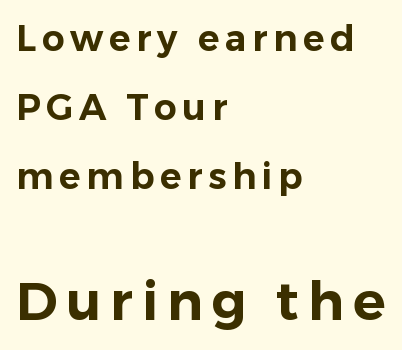
Q: Is the text italic (slanted)? A: No, it is upright.
Q: Is the typeface a serif or a sans-serif typeface? A: Sans-serif.
Q: Is the text underlined? A: No.
Q: How is the paragraph aligned? A: Left-aligned.
Q: Is the spacing between lines tight, normal or loose? A: Loose.
Q: Which block of text is set in a larger size, the first (top) or the second (bottom)? A: The second (bottom) one.
Q: Width (condensed, normal, or wide)? A: Normal.
Q: Stroke contrast? A: Low.
Q: x-height? A: Medium.
Q: Monospaced? A: No.
